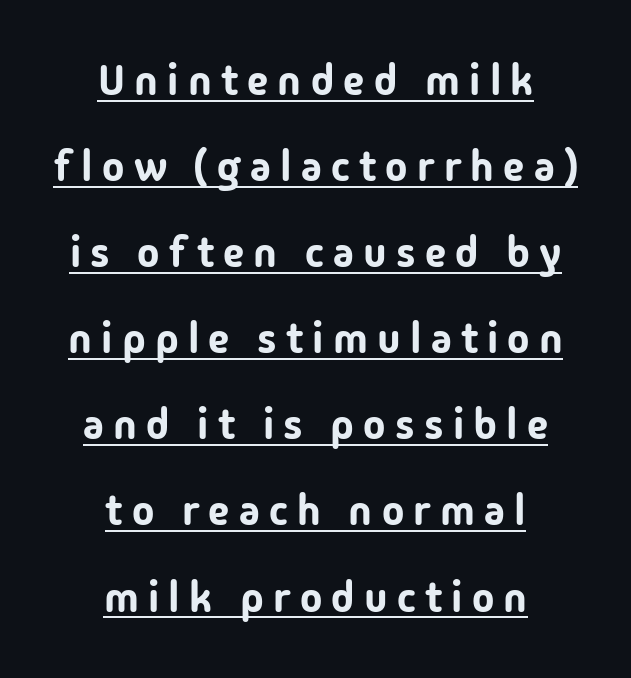
{"serif": "no", "italic": "no", "width": "normal", "stroke_contrast": "low", "x_height": "medium", "monospaced": "no", "underline": "yes", "align": "center", "line_spacing": "loose", "line_spacing_ratio": 2.05, "letter_spacing": "wide", "letter_spacing_em": 0.22, "glyph_px": 42}
